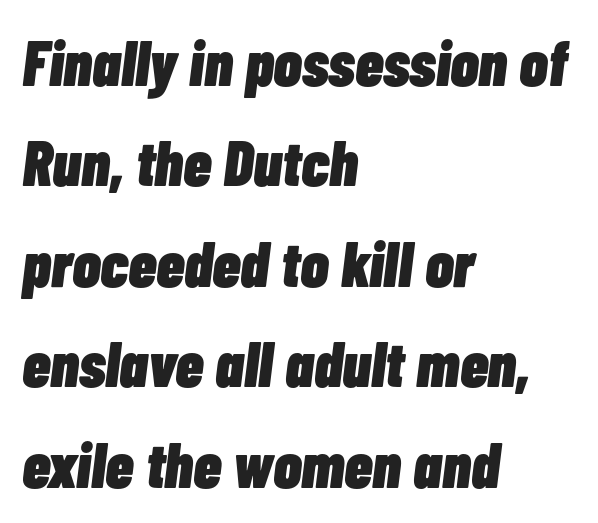
Q: Is the text bold? A: Yes.
Q: Is the text italic (slanted)? A: Yes, it leans right by about 7 degrees.
Q: Is the text underlined? A: No.
Q: How is the paragraph aligned? A: Left-aligned.
Q: Is the spacing between letters normal or unusually wide? A: Normal.
Q: Is the spacing between lines tight, normal or loose? A: Normal.
Q: Width (condensed, normal, or wide)? A: Condensed.
Q: Stroke contrast? A: Low.
Q: x-height? A: Medium.
Q: Monospaced? A: No.
